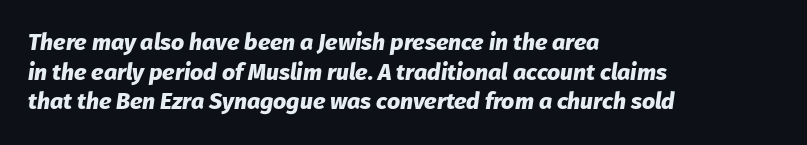
Vertical spacing — default. This rendering uses left alignment, leaving the right contour irregular. Letters rest on an invisible, unmarked baseline. On the weight axis this lands at bold, roughly 700. Observe the ordinary spacing: letters are neighbours, not strangers.
